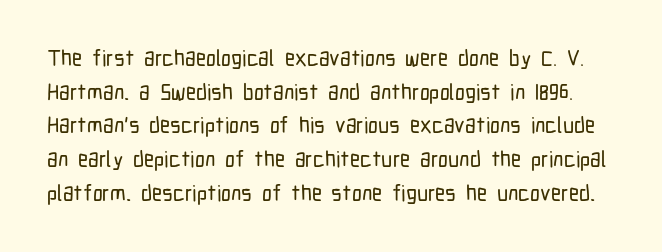
The image shows 22 px text type, upright; set normal line spacing (1.53x), normal letter spacing, not underlined.
